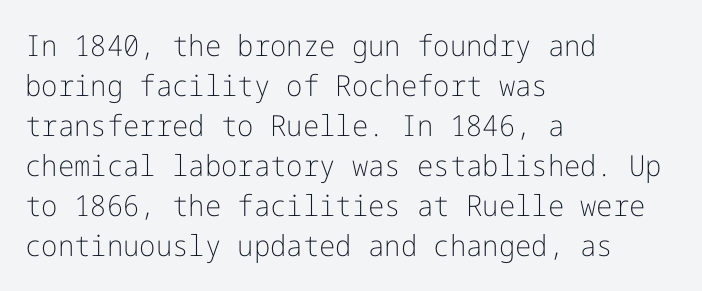
The image shows 29 px light sans-serif type, upright; set left-aligned, normal line spacing (1.38x), normal letter spacing, not underlined; low stroke contrast and a medium x-height.
